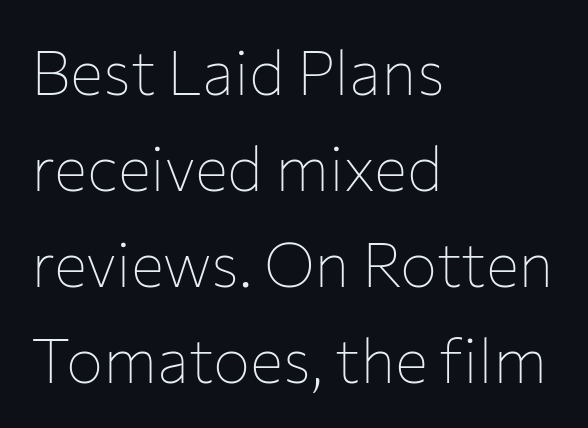
Q: Is the text bold? A: No.
Q: Is the text italic (slanted)? A: No, it is upright.
Q: Is the typeface a serif or a sans-serif typeface? A: Sans-serif.
Q: Is the text underlined? A: No.
Q: How is the paragraph aligned? A: Left-aligned.
Q: Is the spacing between letters normal or unusually wide? A: Normal.
Q: Is the spacing between lines tight, normal or loose? A: Normal.
Q: Width (condensed, normal, or wide)? A: Normal.
Q: Stroke contrast? A: Low.
Q: x-height? A: Medium.
Q: Monospaced? A: No.
